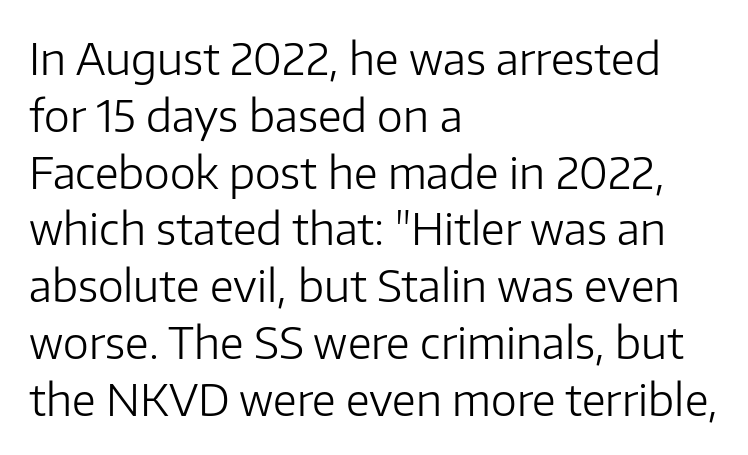
Q: Is the text bold? A: No.
Q: Is the text italic (slanted)? A: No, it is upright.
Q: Is the typeface a serif or a sans-serif typeface? A: Sans-serif.
Q: Is the text underlined? A: No.
Q: How is the paragraph aligned? A: Left-aligned.
Q: Is the spacing between letters normal or unusually wide? A: Normal.
Q: Is the spacing between lines tight, normal or loose? A: Normal.
Q: Width (condensed, normal, or wide)? A: Normal.
Q: Stroke contrast? A: Low.
Q: x-height? A: Medium.
Q: Monospaced? A: No.
